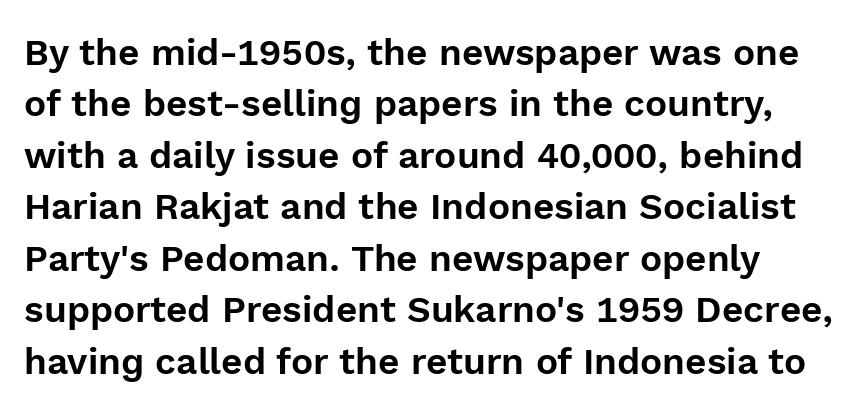
Character widths vary here, with narrow letters taking less room than wide ones. Caption: standard tracking, unaltered. This rendering employs a face without finishing strokes, i.e., a sans-serif. Baseline-to-baseline distance is the conventional proportion of letter height. The specimen reads as upright at a glance.
